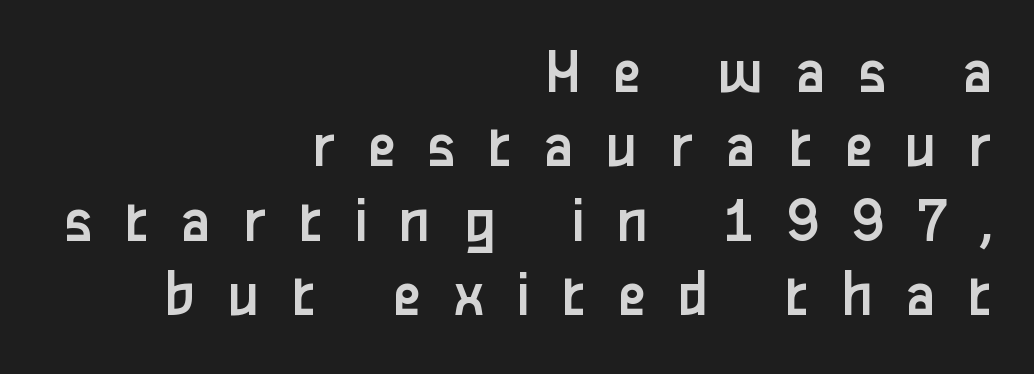
{"serif": "no", "italic": "no", "bold": "no", "weight": "regular", "width": "normal", "stroke_contrast": "low", "x_height": "medium", "monospaced": "no", "underline": "no", "align": "right", "line_spacing": "tight", "line_spacing_ratio": 1.11, "letter_spacing": "wide", "letter_spacing_em": 0.46, "glyph_px": 67}
